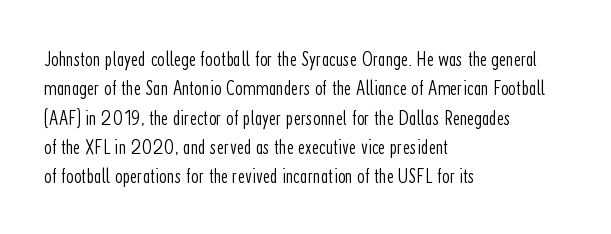
The image shows 22 px text type, upright; set left-aligned, normal line spacing (1.33x), normal letter spacing, not underlined.
